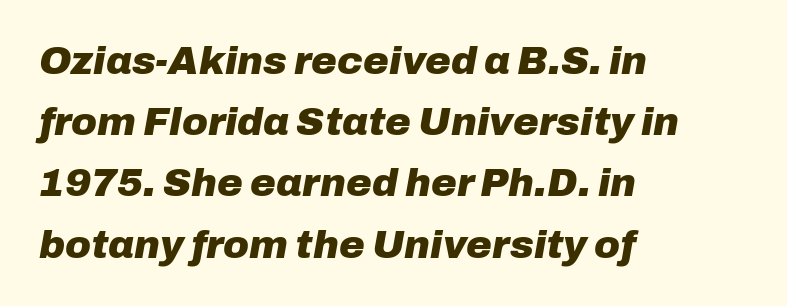
Has an underline been added? It has not. Typographic density is high because the face is bold. The letters advance in unequal steps, a hallmark of proportional type. The passage shown stacks its lines at a standard gap. The text block is weighted toward the left margin, trailing off unevenly rightward.
